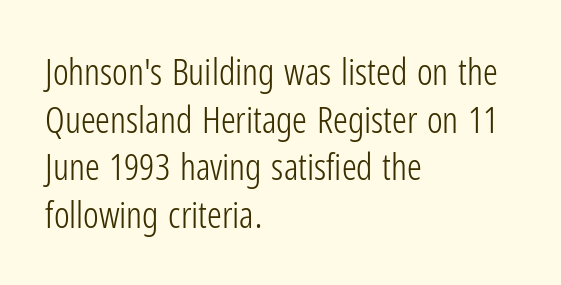
{"serif": "no", "italic": "no", "bold": "no", "weight": "light", "width": "condensed", "stroke_contrast": "low", "x_height": "medium", "monospaced": "no", "underline": "no", "align": "left", "line_spacing": "normal", "line_spacing_ratio": 1.29, "letter_spacing": "normal", "letter_spacing_em": 0.0, "glyph_px": 37}
